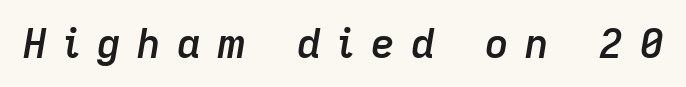
Q: Is the text bold? A: Semi-bold.
Q: Is the text italic (slanted)? A: Yes, it leans right by about 9 degrees.
Q: Is the text underlined? A: No.
Q: Is the spacing between letters normal or unusually wide? A: Unusually wide.
Q: Width (condensed, normal, or wide)? A: Normal.
Q: Stroke contrast? A: Low.
Q: x-height? A: Medium.
Q: Monospaced? A: No.
